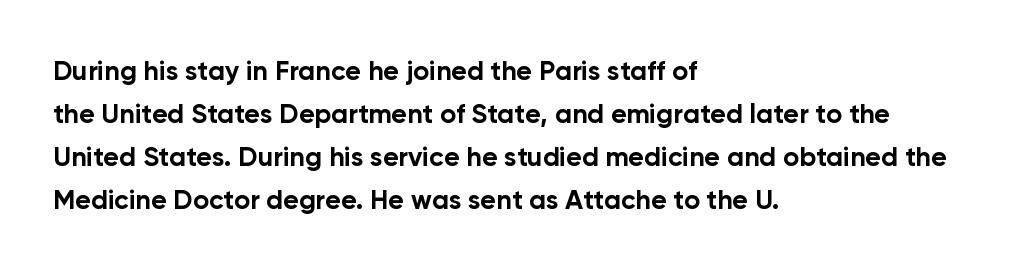
The image shows 27 px bold type, upright; set left-aligned, normal line spacing (1.59x), normal letter spacing, not underlined.
